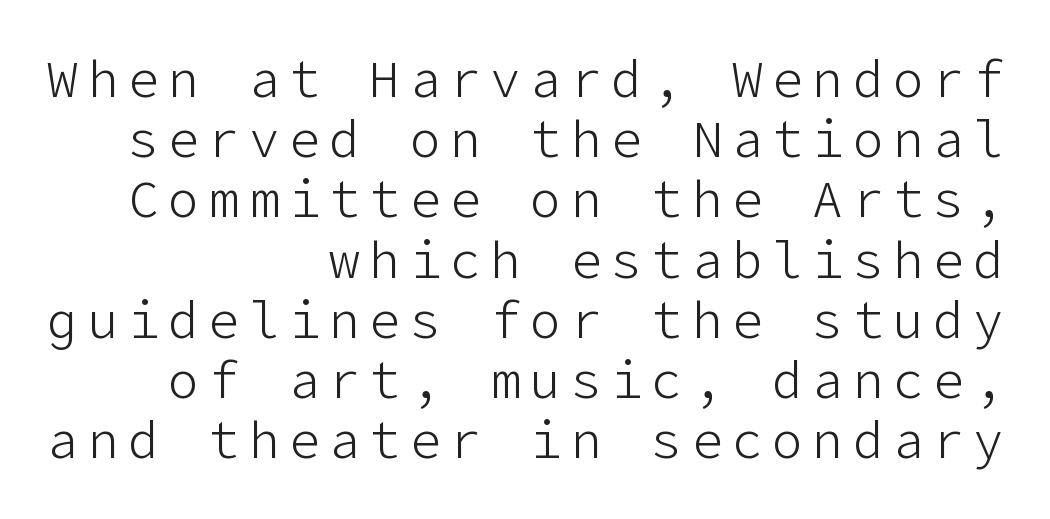
The image shows 51 px light sans-serif type, upright; set right-aligned, line spacing 1.18x, not underlined; low stroke contrast and a medium x-height.
